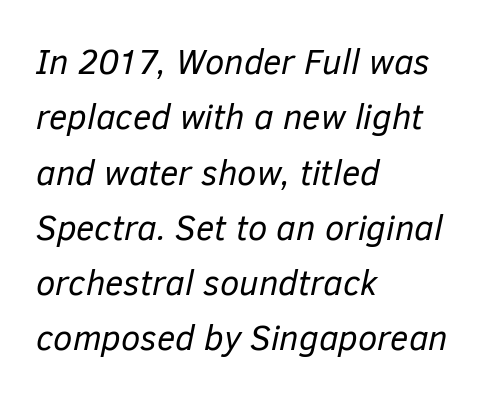
Q: Is the text bold? A: No.
Q: Is the text italic (slanted)? A: Yes, it leans right by about 12 degrees.
Q: Is the text underlined? A: No.
Q: How is the paragraph aligned? A: Left-aligned.
Q: Is the spacing between letters normal or unusually wide? A: Normal.
Q: Is the spacing between lines tight, normal or loose? A: Normal.
Q: Width (condensed, normal, or wide)? A: Normal.
Q: Stroke contrast? A: Low.
Q: x-height? A: Medium.
Q: Monospaced? A: No.
